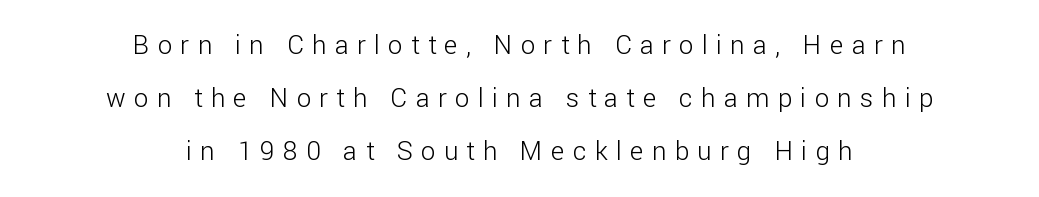
Q: Is the text bold? A: No.
Q: Is the text italic (slanted)? A: No, it is upright.
Q: Is the text underlined? A: No.
Q: How is the paragraph aligned? A: Centered.
Q: Is the spacing between letters normal or unusually wide? A: Unusually wide.
Q: Is the spacing between lines tight, normal or loose? A: Loose.
